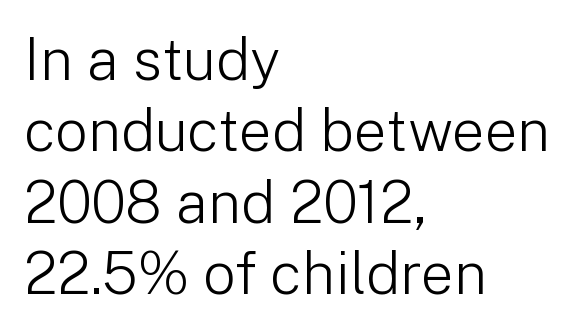
Q: Is the text bold? A: No.
Q: Is the text italic (slanted)? A: No, it is upright.
Q: Is the typeface a serif or a sans-serif typeface? A: Sans-serif.
Q: Is the text underlined? A: No.
Q: How is the paragraph aligned? A: Left-aligned.
Q: Is the spacing between letters normal or unusually wide? A: Normal.
Q: Width (condensed, normal, or wide)? A: Normal.
Q: Stroke contrast? A: Low.
Q: x-height? A: Medium.
Q: Monospaced? A: No.
